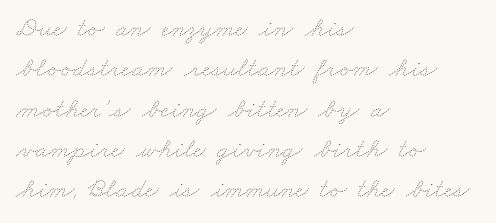
{"bold": "no", "weight": "thin", "width": "wide", "stroke_contrast": "low", "x_height": "small", "monospaced": "no", "underline": "no", "align": "left", "line_spacing": "normal", "line_spacing_ratio": 1.44, "letter_spacing": "normal", "letter_spacing_em": 0.0, "glyph_px": 28}
